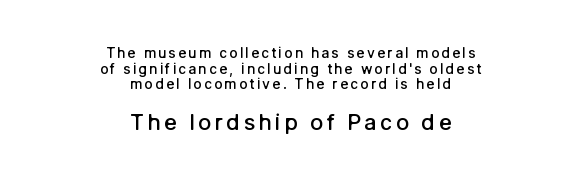
The image shows 22 px text type, upright; set centered, tight line spacing (1.11x), not underlined; the second (bottom) block is 1.57x larger.
